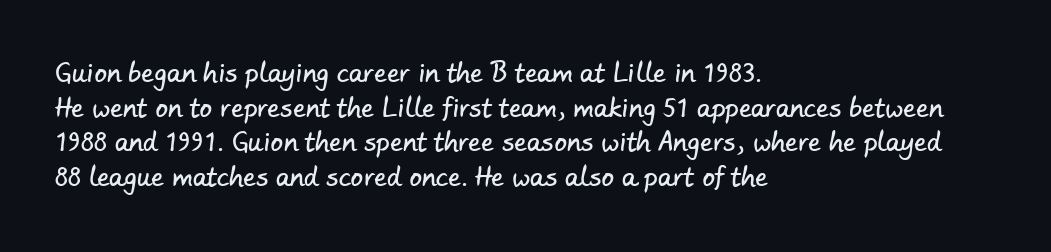
The image shows 25 px text type; set left-aligned, normal line spacing (1.39x), normal letter spacing, not underlined.
